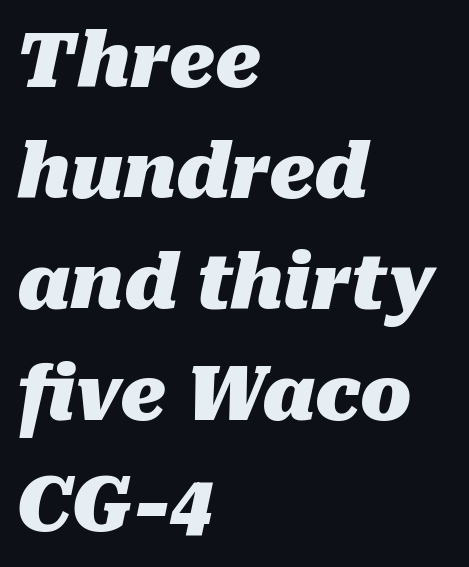
The image shows 75 px heavy type, italic (leaning right); set left-aligned, normal line spacing (1.48x), normal letter spacing, not underlined; medium stroke contrast and a medium x-height.
